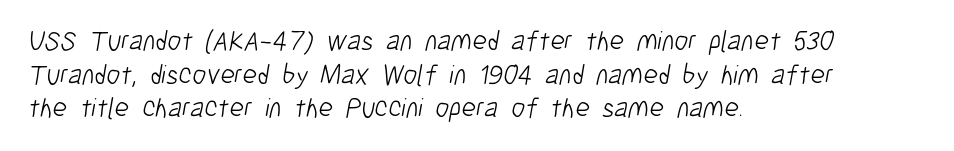
The image shows 28 px light, condensed sans-serif type; set left-aligned, line spacing 1.2x, normal letter spacing, not underlined; low stroke contrast and a medium x-height.
